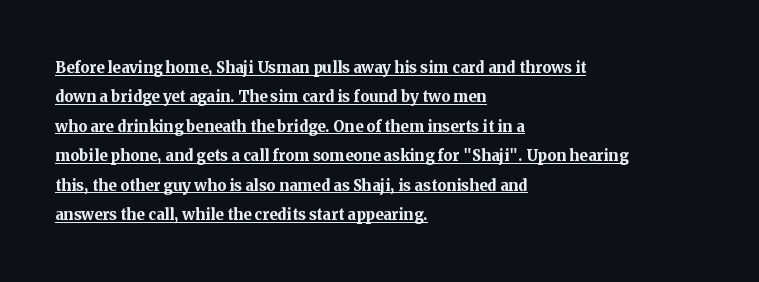
The image shows 20 px bold type, upright; set left-aligned, normal line spacing (1.47x), normal letter spacing, underlined.
